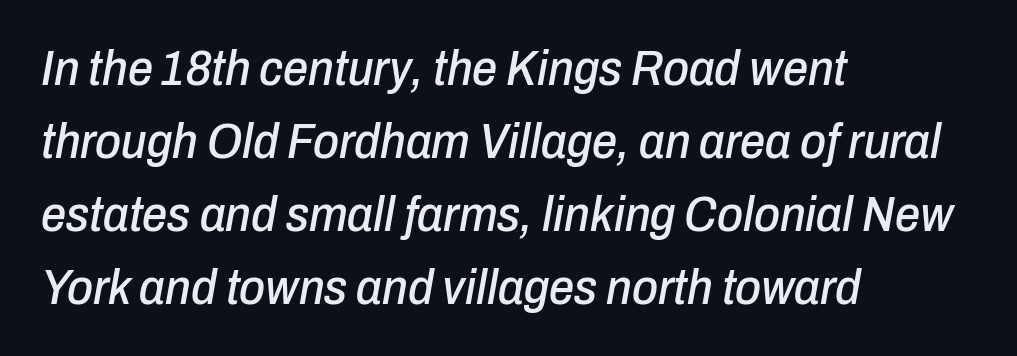
The image shows 50 px condensed type, italic (leaning right); set left-aligned, normal line spacing (1.46x), normal letter spacing, not underlined; low stroke contrast and a medium x-height.
